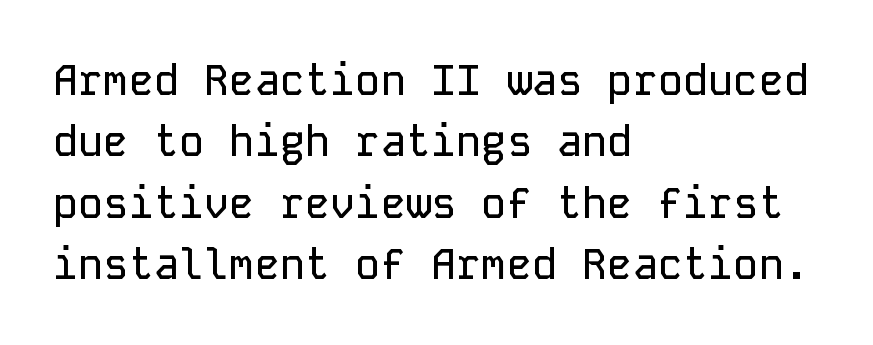
The image shows 42 px sans-serif type, upright, monospaced; set left-aligned, normal line spacing (1.46x), normal letter spacing, not underlined; low stroke contrast and a medium x-height.
